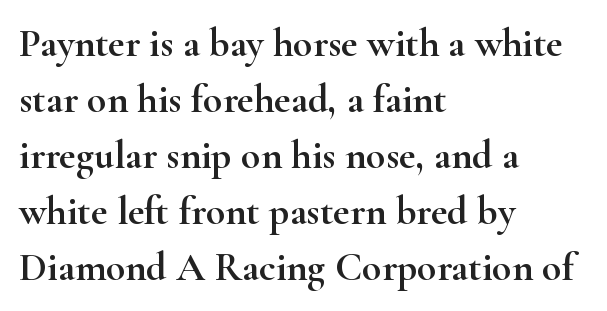
Q: Is the text italic (slanted)? A: No, it is upright.
Q: Is the typeface a serif or a sans-serif typeface? A: Serif.
Q: Is the text underlined? A: No.
Q: How is the paragraph aligned? A: Left-aligned.
Q: Is the spacing between letters normal or unusually wide? A: Normal.
Q: Is the spacing between lines tight, normal or loose? A: Normal.
Q: Width (condensed, normal, or wide)? A: Wide.
Q: Stroke contrast? A: High.
Q: x-height? A: Small.
Q: Monospaced? A: No.
